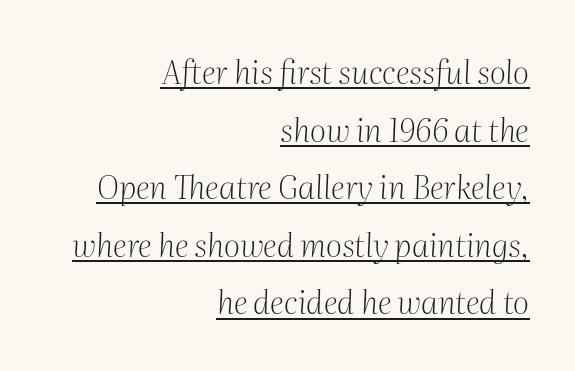
The rendering uses the underline text-decoration. Line endings align vertically; line beginnings do not. Short note: letters normally spaced. You can tell it's italic because the verticals aren't actually vertical.
